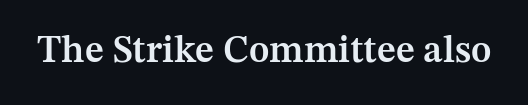
{"serif": "yes", "italic": "no", "bold": "semi", "weight": "semibold", "width": "normal", "stroke_contrast": "medium", "x_height": "medium", "monospaced": "no", "underline": "no", "letter_spacing": "normal", "letter_spacing_em": 0.0, "glyph_px": 38}
